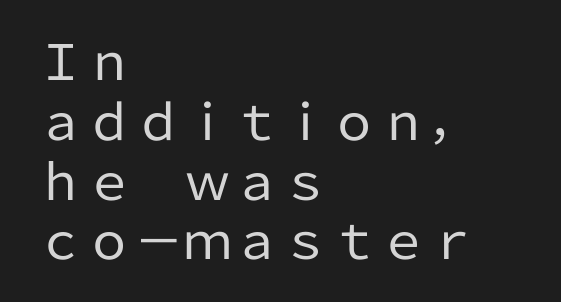
The image shows 49 px regular-weight sans-serif type, upright; set left-aligned, line spacing 1.22x, normal letter spacing, not underlined; low stroke contrast and a medium x-height.
